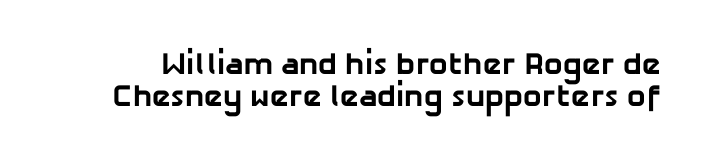
Letters rest on an invisible, unmarked baseline. Students, note that the glyphs here touch the page at normal intervals. Plenty of ink on the page — the face is bold. A typesetter would label this face a sans.
